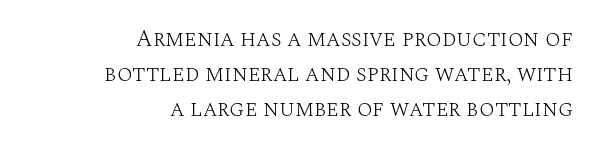
Q: Is the text bold? A: No.
Q: Is the text italic (slanted)? A: No, it is upright.
Q: Is the text underlined? A: No.
Q: How is the paragraph aligned? A: Right-aligned.
Q: Is the spacing between letters normal or unusually wide? A: Normal.
Q: Is the spacing between lines tight, normal or loose? A: Normal.
